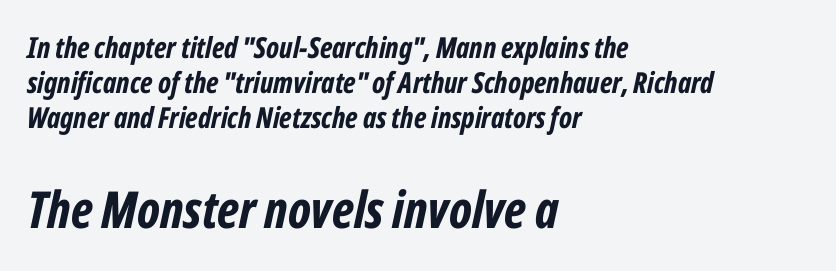
{"italic": "yes", "lean": "right", "slant_degrees": 12, "bold": "yes", "weight": "bold", "width": "condensed", "stroke_contrast": "low", "x_height": "medium", "monospaced": "no", "underline": "no", "align": "left", "line_spacing_ratio": 1.21, "letter_spacing": "normal", "letter_spacing_em": 0.0, "larger_block": "second", "size_ratio": 1.76, "glyph_px": 51}
